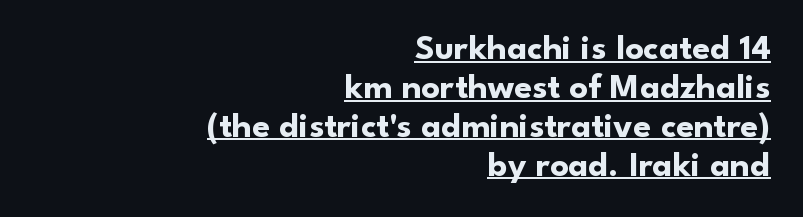
The image shows 36 px bold sans-serif type, upright; set right-aligned, tight line spacing (1.08x), normal letter spacing, underlined; low stroke contrast and a small x-height.
